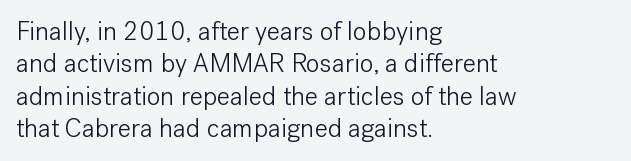
The image shows 26 px text type, upright; set left-aligned, normal line spacing (1.25x), normal letter spacing, not underlined.
